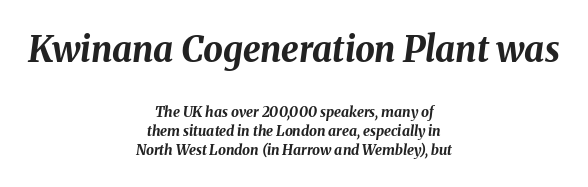
How heavy is the stroke? Heavy — this is a bold. Whoever set this made the first block the dominant, larger element. Layout note: lines centered. Rows of type keep a routine distance in the vertical direction. This is oblique type, the kind used for emphasis or titles. Think of a printed novel: that variable character pitch is what you see here.
